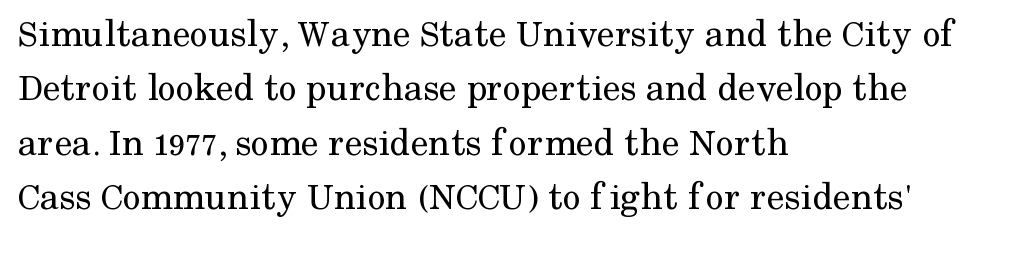
{"serif": "yes", "italic": "no", "bold": "no", "weight": "regular", "width": "normal", "stroke_contrast": "medium", "x_height": "medium", "monospaced": "no", "underline": "no", "align": "left", "line_spacing": "normal", "line_spacing_ratio": 1.36, "letter_spacing": "normal", "letter_spacing_em": 0.0, "glyph_px": 40}
